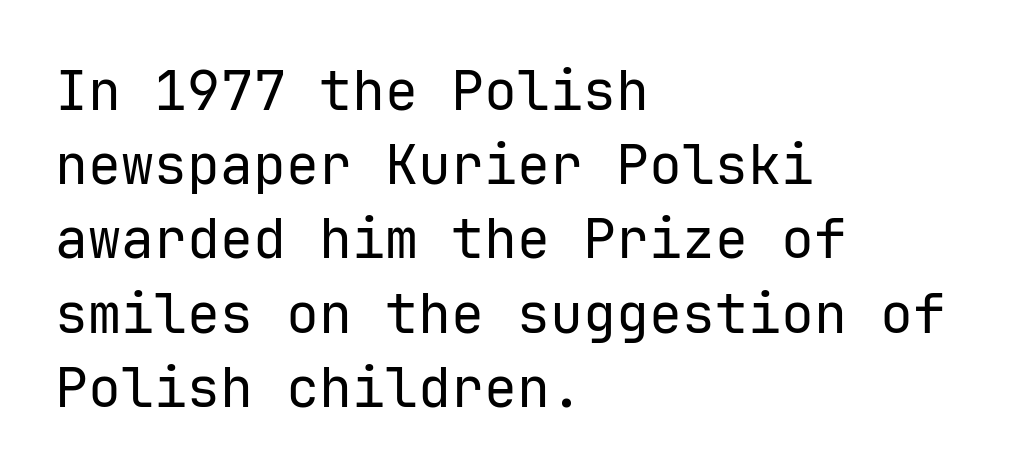
Each row of text sits above clean, open space. Nothing heavy about these letters — not bold at all. If you measured baseline to baseline, you'd find a middling distance. Monospaced: the letters line up in strict vertical columns. Notice how the passage keeps a crisp vertical edge on the left only. The characters display no serif detailing; their extremities are plain.
